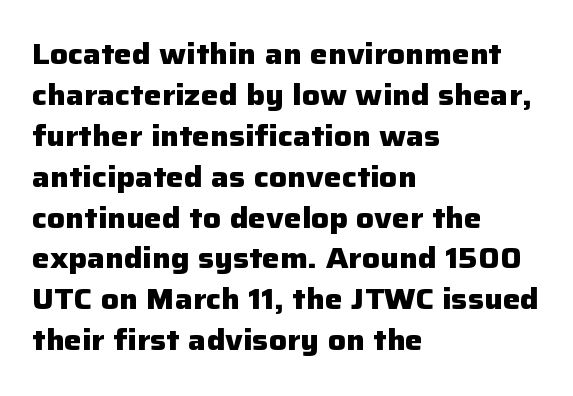
Q: Is the text bold? A: Yes.
Q: Is the text italic (slanted)? A: No, it is upright.
Q: Is the typeface a serif or a sans-serif typeface? A: Sans-serif.
Q: Is the text underlined? A: No.
Q: How is the paragraph aligned? A: Left-aligned.
Q: Is the spacing between letters normal or unusually wide? A: Normal.
Q: Is the spacing between lines tight, normal or loose? A: Normal.
Q: Width (condensed, normal, or wide)? A: Normal.
Q: Stroke contrast? A: Low.
Q: x-height? A: Medium.
Q: Monospaced? A: No.
